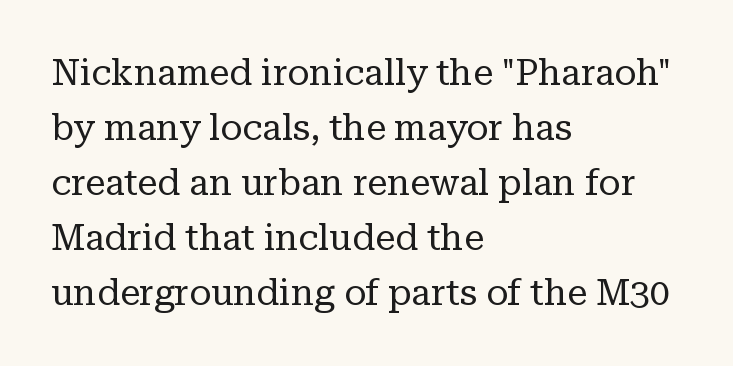
What stands out about the letter spacing? Nothing — it is the standard amount. Letterform terminals end in serifs throughout the passage. Honestly, the row spacing looks completely unremarkable. This is roman type, the default non-slanted kind. Think of a printed novel: that variable character pitch is what you see here.
